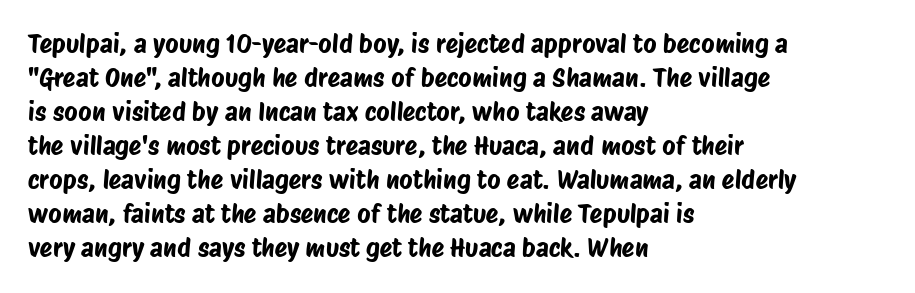
{"underline": "no", "align": "left", "line_spacing": "normal", "line_spacing_ratio": 1.31, "letter_spacing": "normal", "letter_spacing_em": 0.0, "glyph_px": 26}
